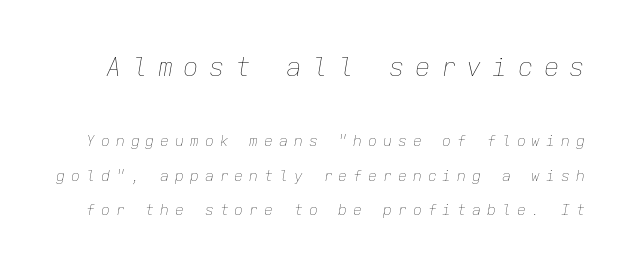
The image shows 26 px text type, italic (leaning right); set loose line spacing (2.31x), unusually wide letter spacing (+0.39 em), not underlined; the first (top) block is 1.73x larger.
